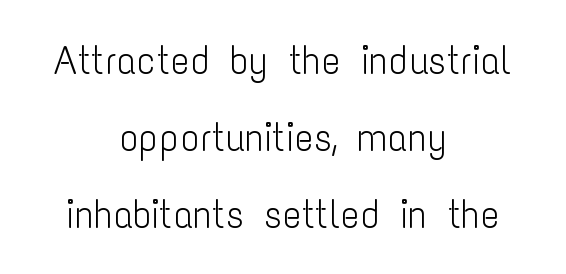
Q: Is the text bold? A: No.
Q: Is the text italic (slanted)? A: No, it is upright.
Q: Is the typeface a serif or a sans-serif typeface? A: Sans-serif.
Q: Is the text underlined? A: No.
Q: How is the paragraph aligned? A: Centered.
Q: Is the spacing between letters normal or unusually wide? A: Normal.
Q: Is the spacing between lines tight, normal or loose? A: Loose.
Q: Width (condensed, normal, or wide)? A: Condensed.
Q: Stroke contrast? A: Low.
Q: x-height? A: Medium.
Q: Monospaced? A: No.
